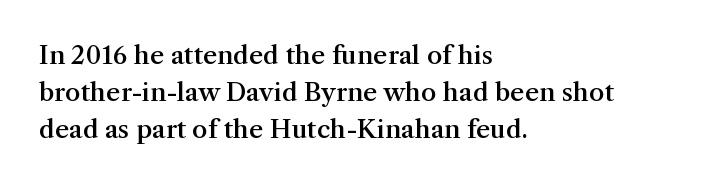
Q: Is the text bold? A: Semi-bold.
Q: Is the text italic (slanted)? A: No, it is upright.
Q: Is the text underlined? A: No.
Q: How is the paragraph aligned? A: Left-aligned.
Q: Is the spacing between letters normal or unusually wide? A: Normal.
Q: Is the spacing between lines tight, normal or loose? A: Normal.
